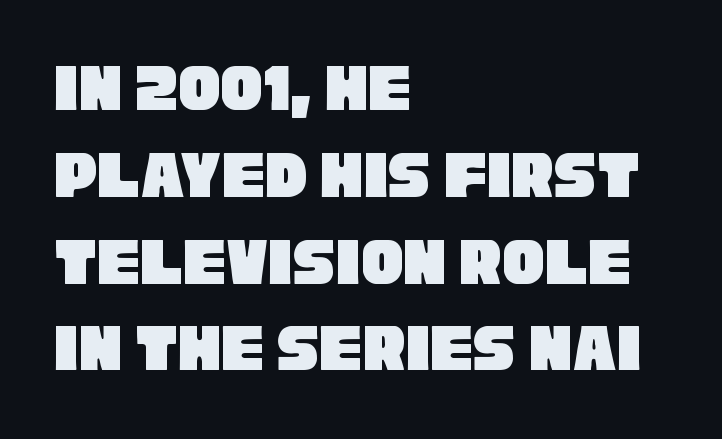
{"serif": "no", "width": "condensed", "stroke_contrast": "low", "x_height": "large", "monospaced": "no", "underline": "no", "align": "left", "line_spacing_ratio": 1.24, "letter_spacing": "normal", "letter_spacing_em": 0.0, "glyph_px": 70}
